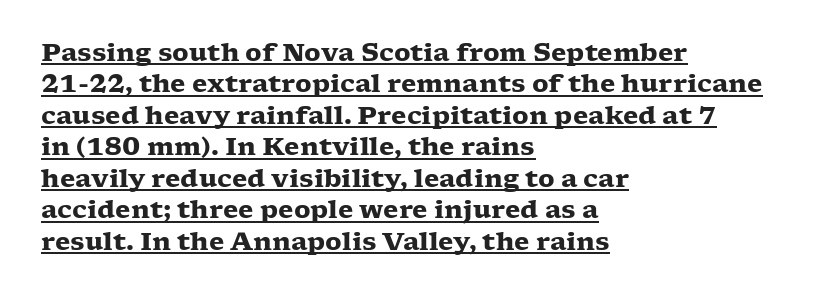
The passage shown is emphatically bold. Check the space under the baseline: a stroke is drawn there. One-word summary of the alignment: left. The type sits square on the baseline with zero lean.
